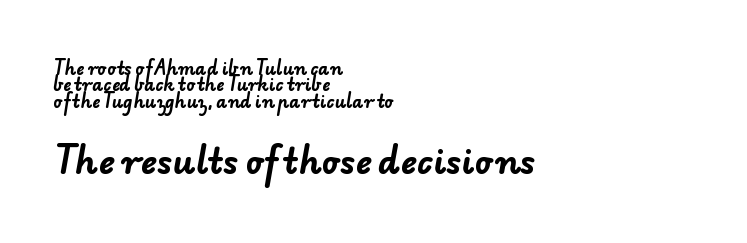
The image shows 34 px bold sans-serif type; set left-aligned, tight line spacing (0.97x), normal letter spacing, not underlined; the second (bottom) block is 2.0x larger; low stroke contrast and a small x-height.
